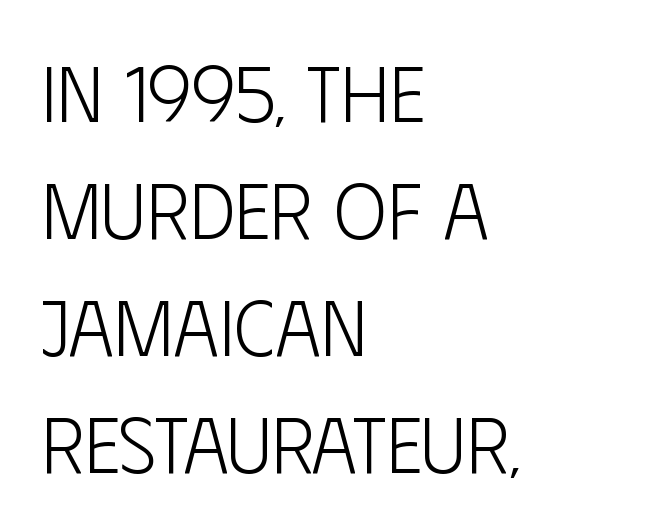
Q: Is the text bold? A: No.
Q: Is the text italic (slanted)? A: No, it is upright.
Q: Is the typeface a serif or a sans-serif typeface? A: Sans-serif.
Q: Is the text underlined? A: No.
Q: How is the paragraph aligned? A: Left-aligned.
Q: Is the spacing between letters normal or unusually wide? A: Normal.
Q: Is the spacing between lines tight, normal or loose? A: Normal.
Q: Width (condensed, normal, or wide)? A: Condensed.
Q: Stroke contrast? A: Low.
Q: x-height? A: Large.
Q: Monospaced? A: No.
